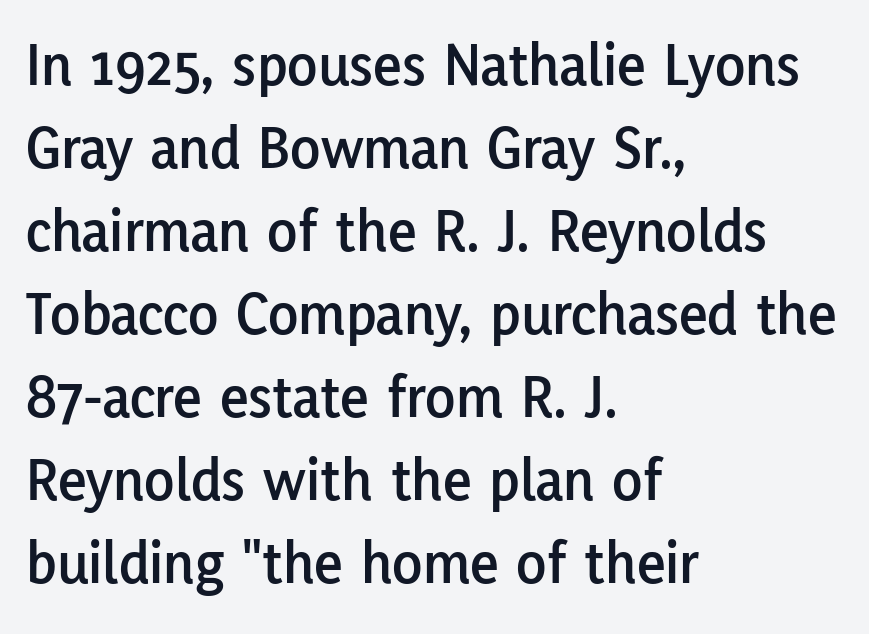
Honestly, there is no underline to notice here at all. The face used here is proportionally spaced, like ordinary book or web type. Regarding serifs, this sample does without them. The tracking reads as untouched default to a designer's eye.
